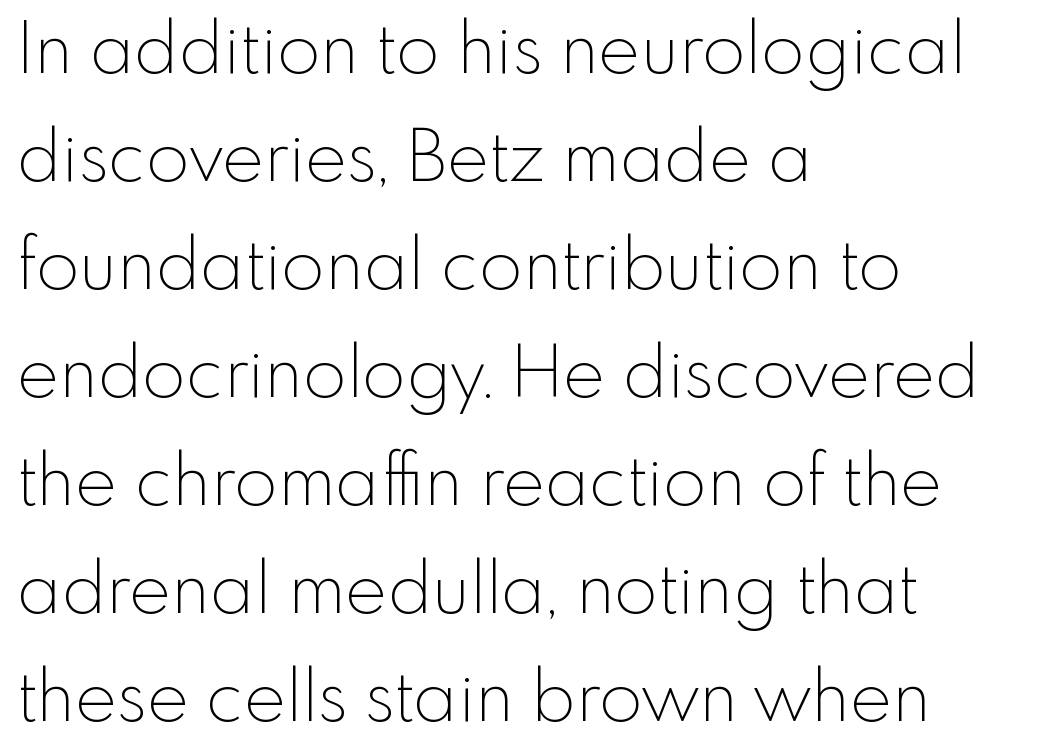
Characters follow at the spacing the type designer built in. This rendering features lettering with no underline. The lettering stays uniformly vertical, giving the passage a roman look. Regarding serifs, this sample does without them. Character widths vary here, with narrow letters taking less room than wide ones.
